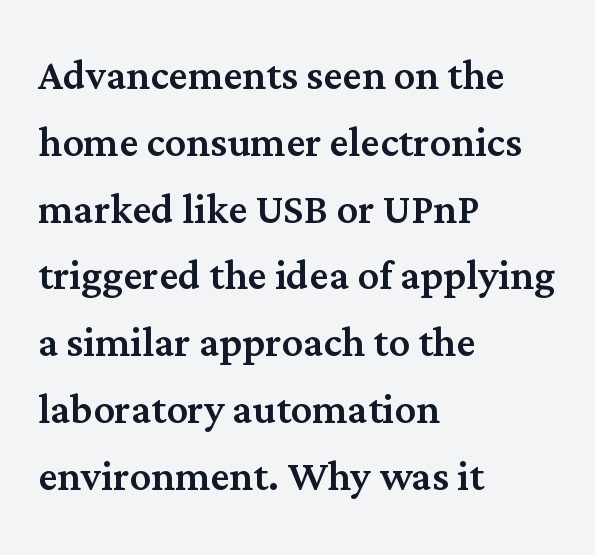
Visually the block forms a straight wall on the left and a jagged coastline on the right. You can tell from the footed stems that serif type was used. The typography opts for an upright posture over an oblique one. The space beneath each line is pristine and unruled. Each letter keeps its own natural width here, so spacing adapts to shape. Here the glyphs are tracked normally, forming tight word shapes.
